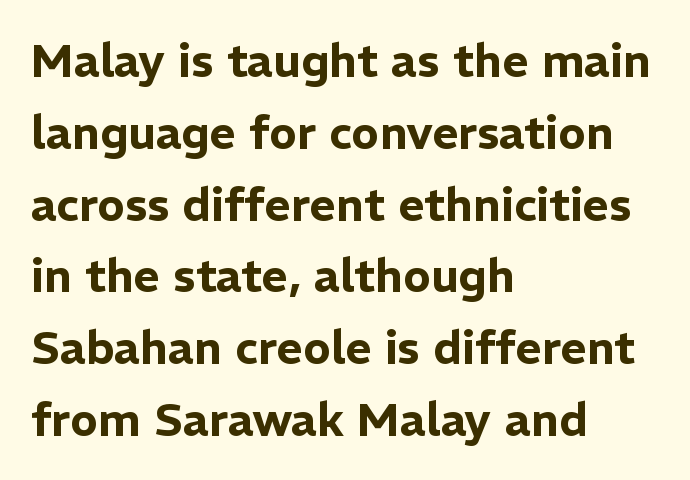
The image shows 46 px sans-serif type, upright; set left-aligned, normal line spacing (1.56x), normal letter spacing, not underlined; low stroke contrast and a medium x-height.
